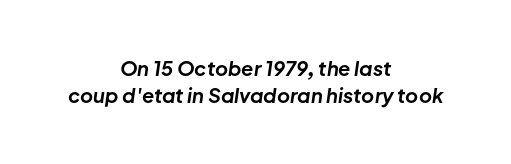
Q: Is the text bold? A: Yes.
Q: Is the text italic (slanted)? A: Yes, it leans right by about 8 degrees.
Q: Is the text underlined? A: No.
Q: How is the paragraph aligned? A: Centered.
Q: Is the spacing between letters normal or unusually wide? A: Normal.
Q: Is the spacing between lines tight, normal or loose? A: Normal.
